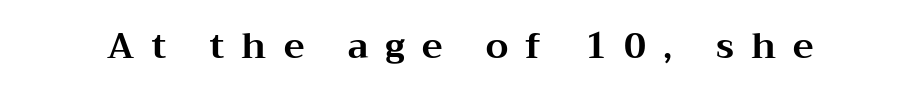
Q: Is the text bold? A: Yes.
Q: Is the text italic (slanted)? A: No, it is upright.
Q: Is the typeface a serif or a sans-serif typeface? A: Serif.
Q: Is the text underlined? A: No.
Q: Is the spacing between letters normal or unusually wide? A: Unusually wide.
Q: Width (condensed, normal, or wide)? A: Wide.
Q: Stroke contrast? A: Medium.
Q: x-height? A: Medium.
Q: Monospaced? A: No.
